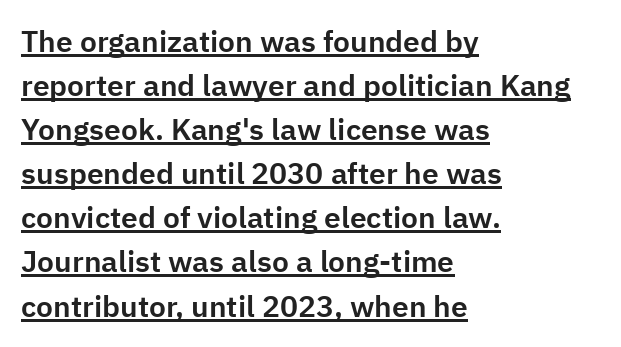
{"serif": "no", "italic": "no", "width": "normal", "stroke_contrast": "low", "x_height": "medium", "monospaced": "no", "underline": "yes", "align": "left", "line_spacing": "normal", "line_spacing_ratio": 1.47, "letter_spacing": "normal", "letter_spacing_em": 0.0, "glyph_px": 30}
